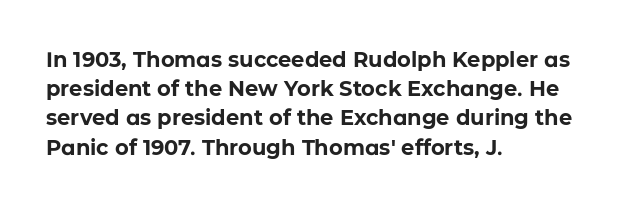
Q: Is the text bold? A: Yes.
Q: Is the text italic (slanted)? A: No, it is upright.
Q: Is the text underlined? A: No.
Q: How is the paragraph aligned? A: Left-aligned.
Q: Is the spacing between letters normal or unusually wide? A: Normal.
Q: Is the spacing between lines tight, normal or loose? A: Normal.
